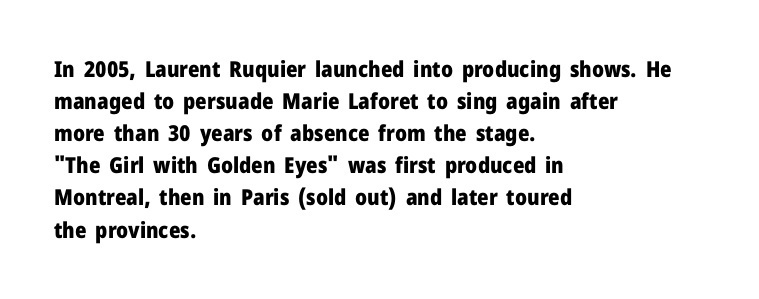
Q: Is the text bold? A: Yes.
Q: Is the text italic (slanted)? A: No, it is upright.
Q: Is the text underlined? A: No.
Q: How is the paragraph aligned? A: Left-aligned.
Q: Is the spacing between letters normal or unusually wide? A: Normal.
Q: Is the spacing between lines tight, normal or loose? A: Normal.
